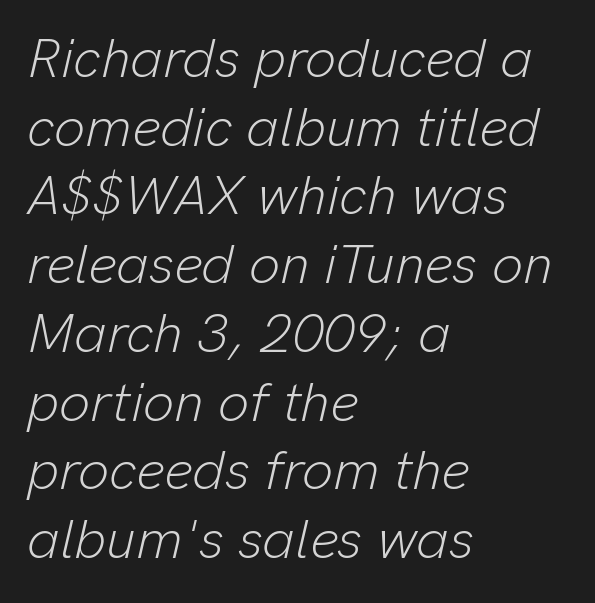
The image shows 55 px light type, italic (leaning right); set left-aligned, normal line spacing (1.25x), normal letter spacing, not underlined; low stroke contrast and a medium x-height.
